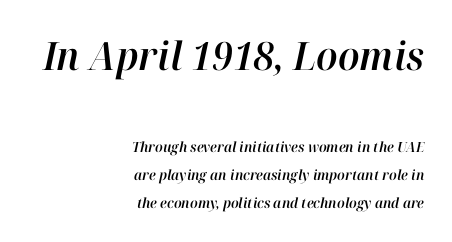
Q: Is the text italic (slanted)? A: Yes, it leans right by about 12 degrees.
Q: Is the text underlined? A: No.
Q: How is the paragraph aligned? A: Right-aligned.
Q: Is the spacing between letters normal or unusually wide? A: Normal.
Q: Is the spacing between lines tight, normal or loose? A: Loose.
Q: Which block of text is set in a larger size, the first (top) or the second (bottom)? A: The first (top) one.
Q: Width (condensed, normal, or wide)? A: Normal.
Q: Stroke contrast? A: High.
Q: x-height? A: Medium.
Q: Monospaced? A: No.
